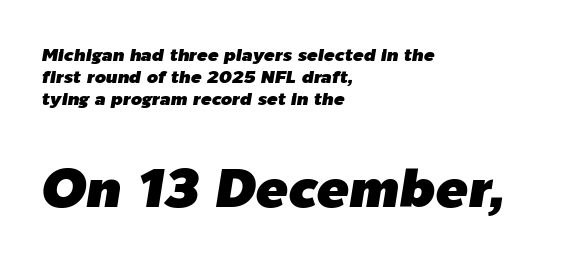
Is this a fixed-width face? No — the glyphs have proportional, varying widths. Slanted lettering throughout. Any mark beneath the type? The region is blank. The composition opens small and finishes big. Short note: letters normally spaced.
